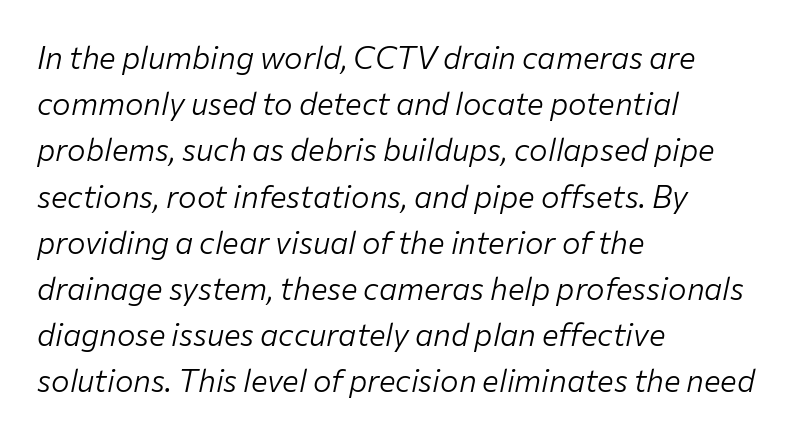
The image shows 31 px light type, italic (leaning right); set left-aligned, normal line spacing (1.49x), normal letter spacing, not underlined; low stroke contrast and a medium x-height.
